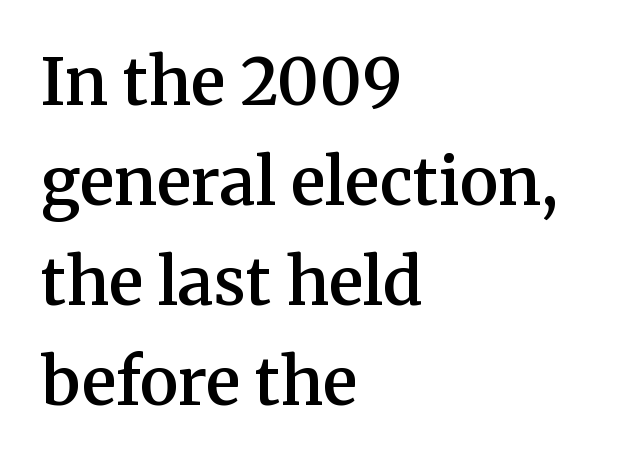
The image shows 65 px semibold serif type, upright; set left-aligned, normal line spacing (1.54x), normal letter spacing, not underlined; medium stroke contrast and a medium x-height.
